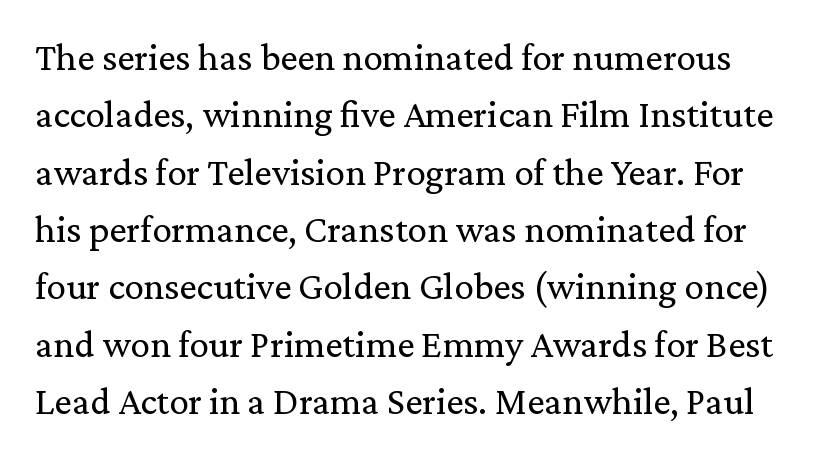
{"serif": "yes", "italic": "no", "bold": "no", "weight": "regular", "width": "normal", "stroke_contrast": "low", "x_height": "medium", "monospaced": "no", "underline": "no", "line_spacing": "normal", "line_spacing_ratio": 1.47, "letter_spacing": "normal", "letter_spacing_em": 0.0, "glyph_px": 39}
